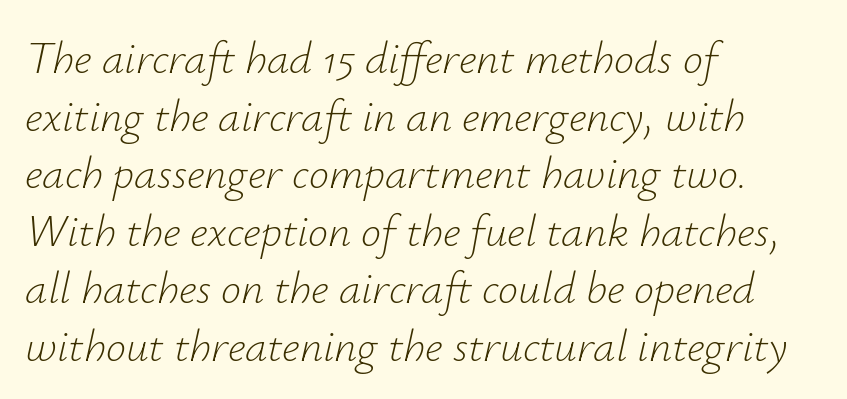
Regarding leading, the lines here are spaced in the standard way. No word sits above an underline. Note the varied advance widths — an 'i' is clearly narrower than an 'm'. These glyphs show unthickened strokes, regular width or finer.
